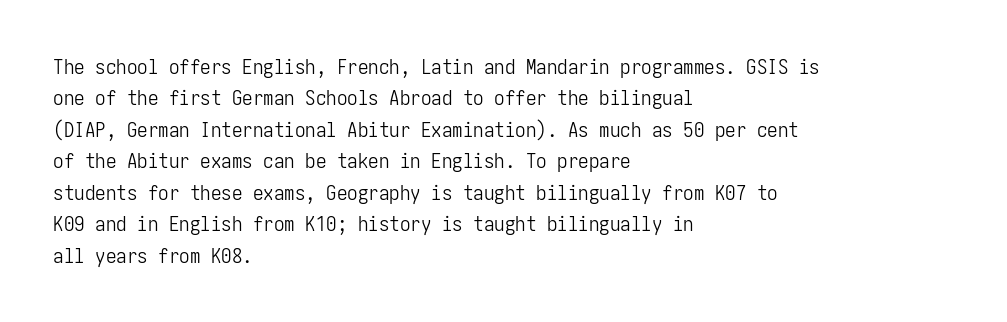
Each row of text sits above clean, open space. Italic? Not at all — the glyphs are vertical. Typeset ragged right — the left edge is the straight one. Each word holds together tightly as a unit, with standard inter-letter gaps. Interline gaps are of average width in this sample.
